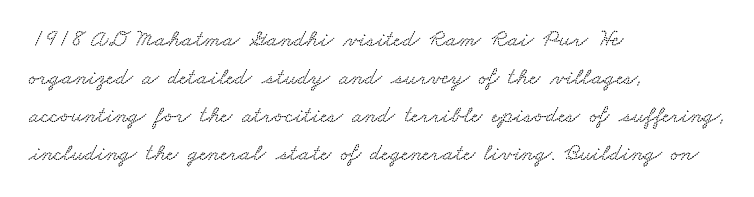
The image shows 24 px text type; set left-aligned, normal line spacing (1.58x), normal letter spacing, not underlined.
